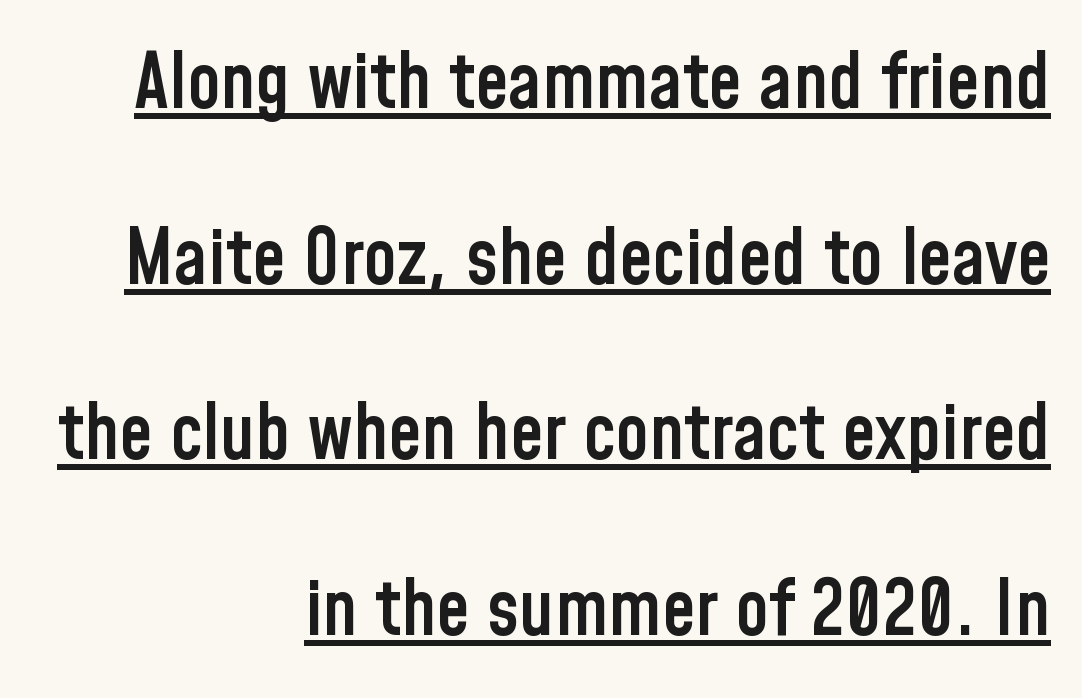
The image shows 76 px semibold, condensed sans-serif type, upright; set right-aligned, loose line spacing (2.31x), normal letter spacing, underlined; low stroke contrast and a medium x-height.
